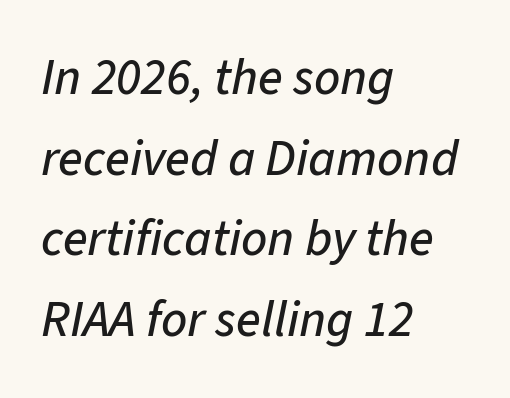
Reading down the block, your eye returns to a fixed left position each line. The rendering applies a slant to the glyphs. Honestly, there is no underline to notice here at all. Think of a printed novel: that variable character pitch is what you see here. The block of text has a typical density, with ordinary space between rows. Here the glyphs are tracked normally, forming tight word shapes.
